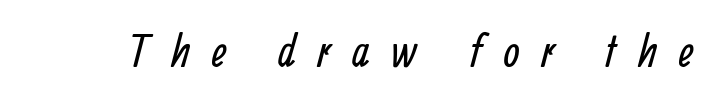
{"serif": "no", "bold": "no", "weight": "regular", "width": "condensed", "stroke_contrast": "low", "x_height": "medium", "monospaced": "no", "underline": "no", "letter_spacing": "wide", "letter_spacing_em": 0.47, "glyph_px": 46}
